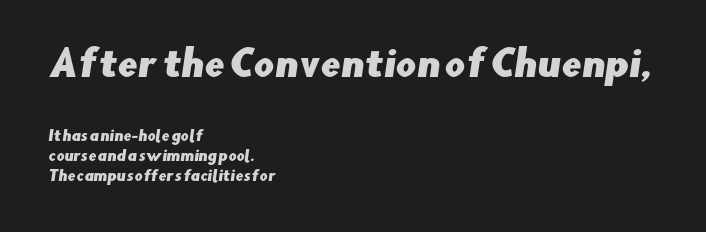
Look at the glyph heights: the upper group is clearly the bigger setting. Regarding leading, the lines here are spaced in the standard way. All the whitespace from short lines collects on the right. Characters follow at the spacing the type designer built in.
